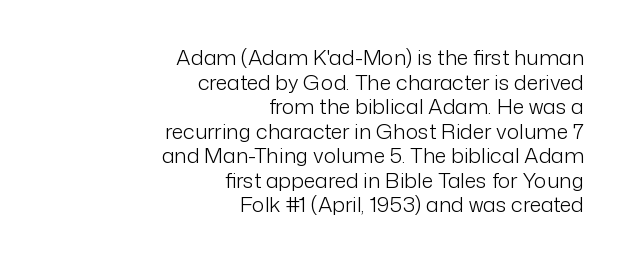
Q: Is the text bold? A: No.
Q: Is the text italic (slanted)? A: No, it is upright.
Q: Is the text underlined? A: No.
Q: How is the paragraph aligned? A: Right-aligned.
Q: Is the spacing between letters normal or unusually wide? A: Normal.
